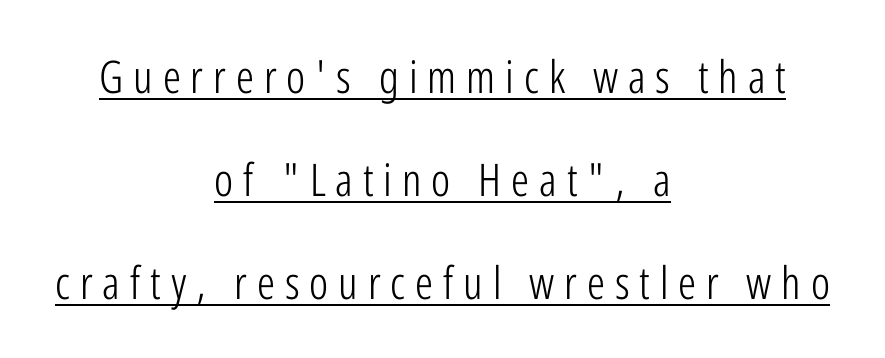
The image shows 45 px light, condensed sans-serif type, upright; set centered, loose line spacing (2.29x), unusually wide letter spacing (+0.22 em), underlined; low stroke contrast and a medium x-height.
